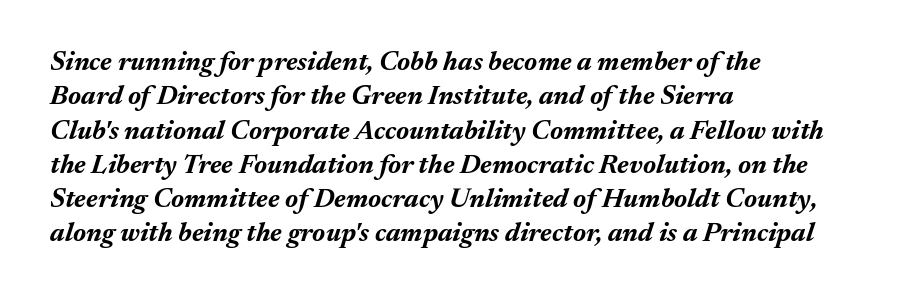
The image shows 27 px bold type, italic (leaning right); set left-aligned, normal line spacing (1.27x), normal letter spacing, not underlined.
